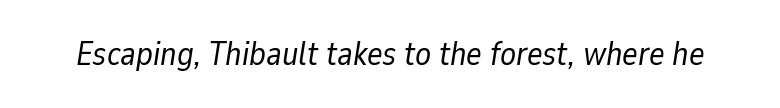
This sample has the flowing, uneven cadence of proportional lettering. The area under the type is left untouched. Compared with a typical body face, this is equally light or lighter still. These lines were composed using italics.
